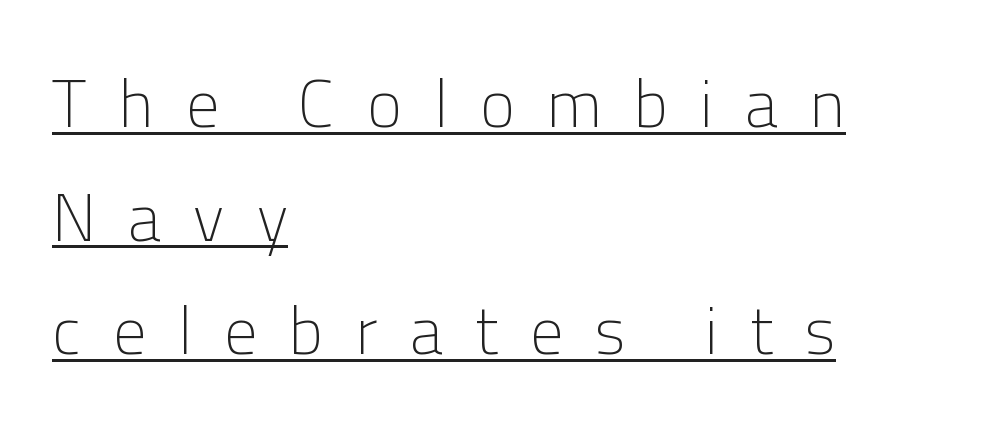
{"serif": "no", "italic": "no", "bold": "no", "weight": "light", "width": "normal", "stroke_contrast": "low", "x_height": "medium", "monospaced": "no", "underline": "yes", "align": "left", "line_spacing_ratio": 1.72, "letter_spacing": "wide", "letter_spacing_em": 0.49, "glyph_px": 66}
